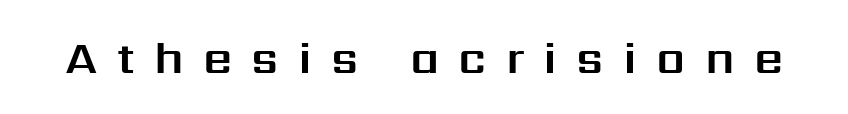
Q: Is the text italic (slanted)? A: No, it is upright.
Q: Is the typeface a serif or a sans-serif typeface? A: Sans-serif.
Q: Is the text underlined? A: No.
Q: Is the spacing between letters normal or unusually wide? A: Unusually wide.
Q: Width (condensed, normal, or wide)? A: Normal.
Q: Stroke contrast? A: Medium.
Q: x-height? A: Medium.
Q: Monospaced? A: No.
